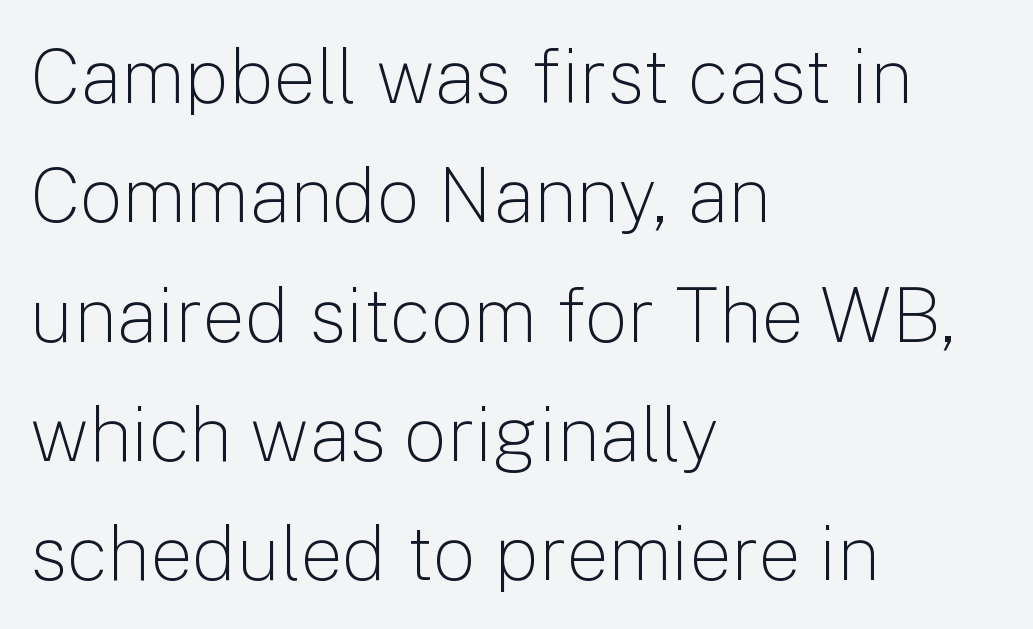
Compared with typical body copy, the letter spacing here is the same. This is sans-serif lettering, the kind often seen on screens and signage. Evenly set lines give the paragraph a standard silhouette. Weight: regular or lighter.
